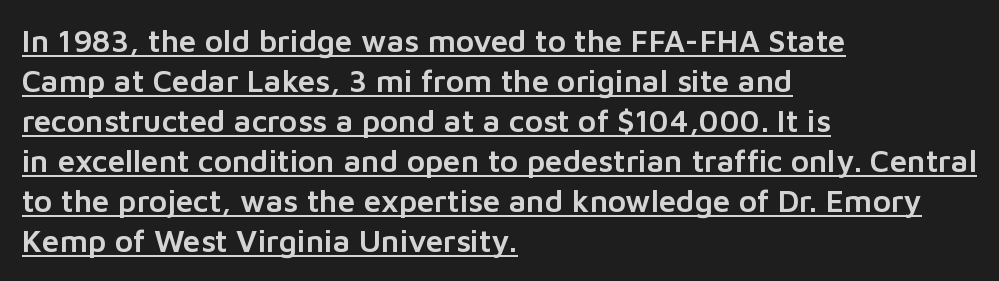
Font category for this specimen: sans-serif. The lettering is marked with a stroke running underneath it. Upright lettering throughout. Leading matches the norm, producing a regular column.
